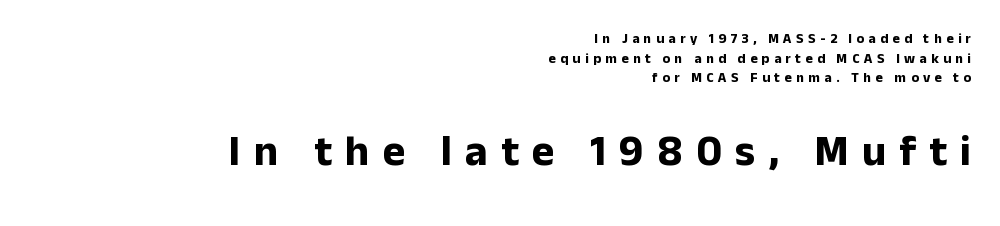
Q: Is the text bold? A: Yes.
Q: Is the text italic (slanted)? A: No, it is upright.
Q: Is the typeface a serif or a sans-serif typeface? A: Sans-serif.
Q: Is the text underlined? A: No.
Q: How is the paragraph aligned? A: Right-aligned.
Q: Is the spacing between letters normal or unusually wide? A: Unusually wide.
Q: Is the spacing between lines tight, normal or loose? A: Normal.
Q: Which block of text is set in a larger size, the first (top) or the second (bottom)? A: The second (bottom) one.
Q: Width (condensed, normal, or wide)? A: Normal.
Q: Stroke contrast? A: Low.
Q: x-height? A: Medium.
Q: Monospaced? A: No.
